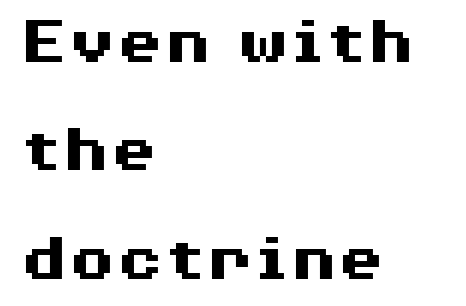
{"serif": "no", "italic": "no", "bold": "yes", "weight": "heavy", "width": "wide", "stroke_contrast": "medium", "x_height": "medium", "monospaced": "no", "underline": "no", "align": "left", "line_spacing": "normal", "line_spacing_ratio": 1.57, "letter_spacing": "normal", "letter_spacing_em": 0.0, "glyph_px": 69}
